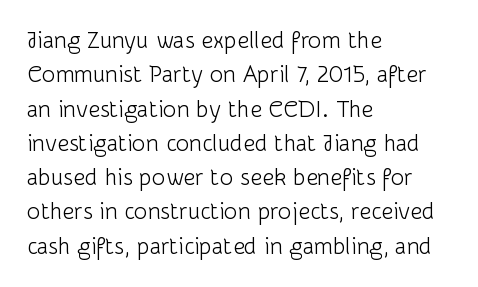
The image shows 23 px text type, upright; set left-aligned, normal line spacing (1.49x), normal letter spacing, not underlined.
